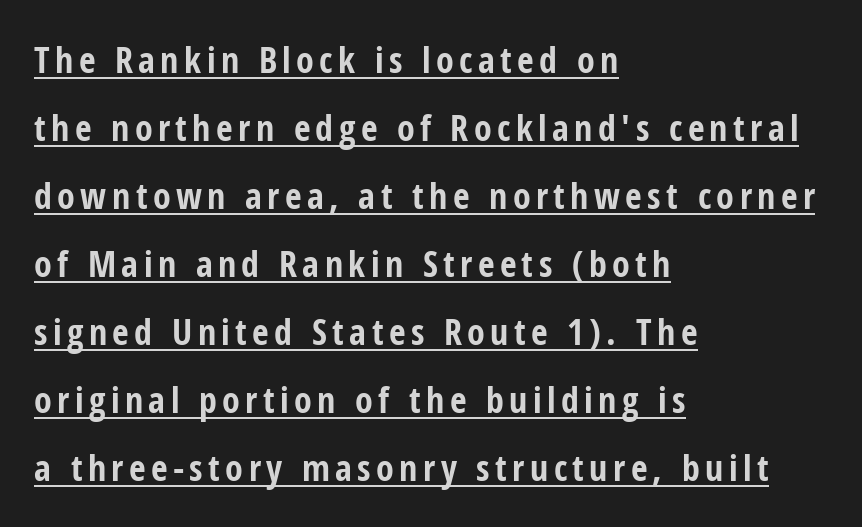
The image shows 36 px bold, condensed sans-serif type, upright; set left-aligned, line spacing 1.89x, underlined; low stroke contrast and a medium x-height.
